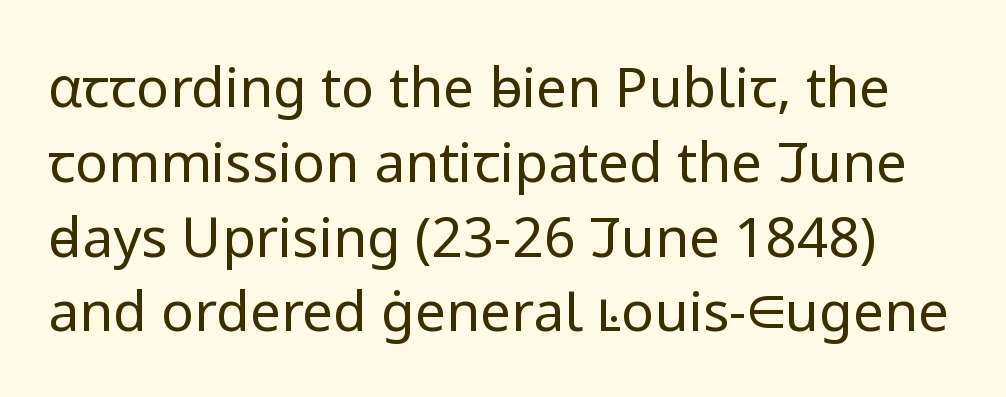
Q: Is the text bold? A: No.
Q: Is the text italic (slanted)? A: No, it is upright.
Q: Is the typeface a serif or a sans-serif typeface? A: Sans-serif.
Q: Is the text underlined? A: No.
Q: Is the spacing between letters normal or unusually wide? A: Normal.
Q: Is the spacing between lines tight, normal or loose? A: Normal.
Q: Width (condensed, normal, or wide)? A: Normal.
Q: Stroke contrast? A: Low.
Q: x-height? A: Medium.
Q: Monospaced? A: No.
